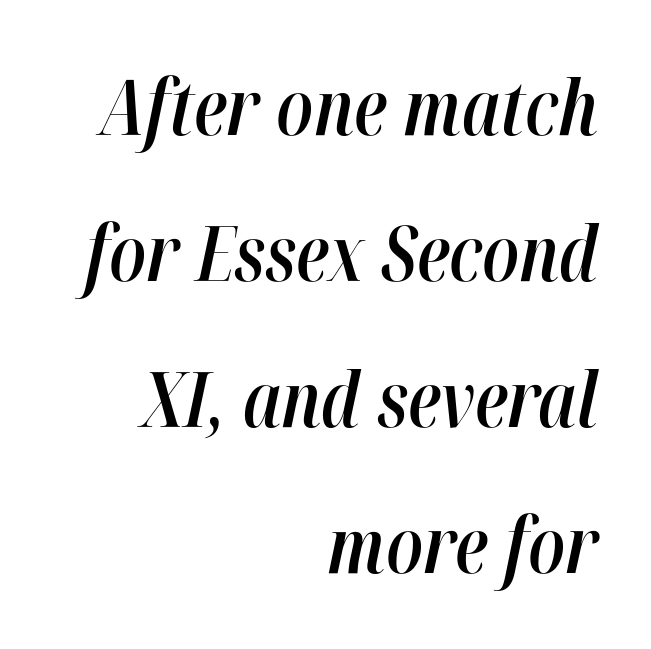
The image shows 76 px semibold, condensed type, italic (leaning right); set right-aligned, loose line spacing (1.92x), normal letter spacing, not underlined; high stroke contrast and a medium x-height.
